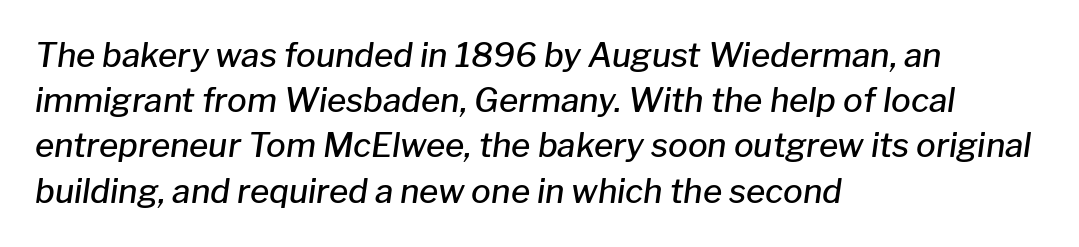
This is oblique type, the kind used for emphasis or titles. Honestly, the letter spacing is just normal — you wouldn't notice it. These lines stack with their left ends in a neat column. Its strokes are somewhat broadened, the hallmark of semibold type.
